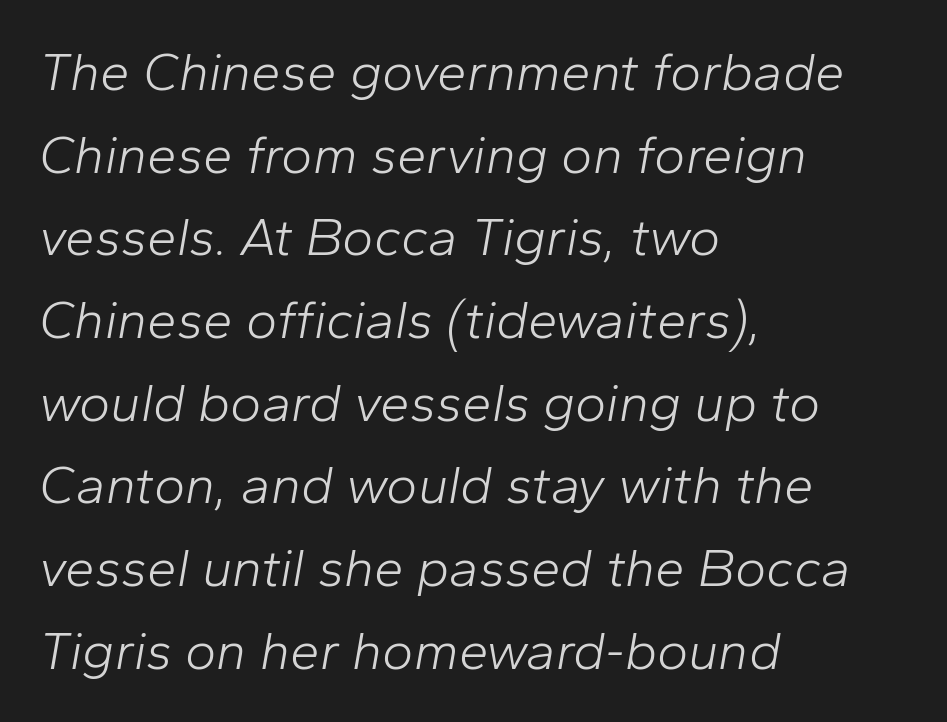
The ragged edge is on the right, which tells us the setting is flush left. The rows are spaced the way most documents space them. Proportional: the letters do not fall into vertical columns. Characters follow at the spacing the type designer built in.
